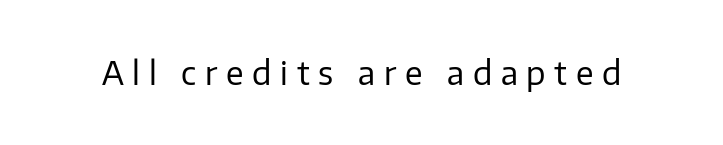
The image shows 32 px regular-weight sans-serif type, upright; set unusually wide letter spacing (+0.27 em), not underlined; low stroke contrast and a medium x-height.
